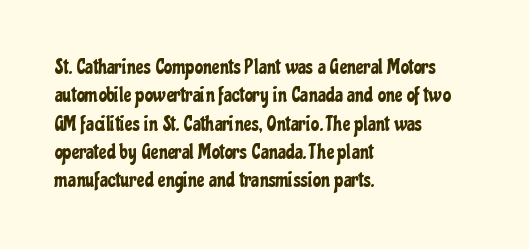
Q: Is the text italic (slanted)? A: No, it is upright.
Q: Is the text underlined? A: No.
Q: How is the paragraph aligned? A: Left-aligned.
Q: Is the spacing between letters normal or unusually wide? A: Normal.
Q: Is the spacing between lines tight, normal or loose? A: Normal.
